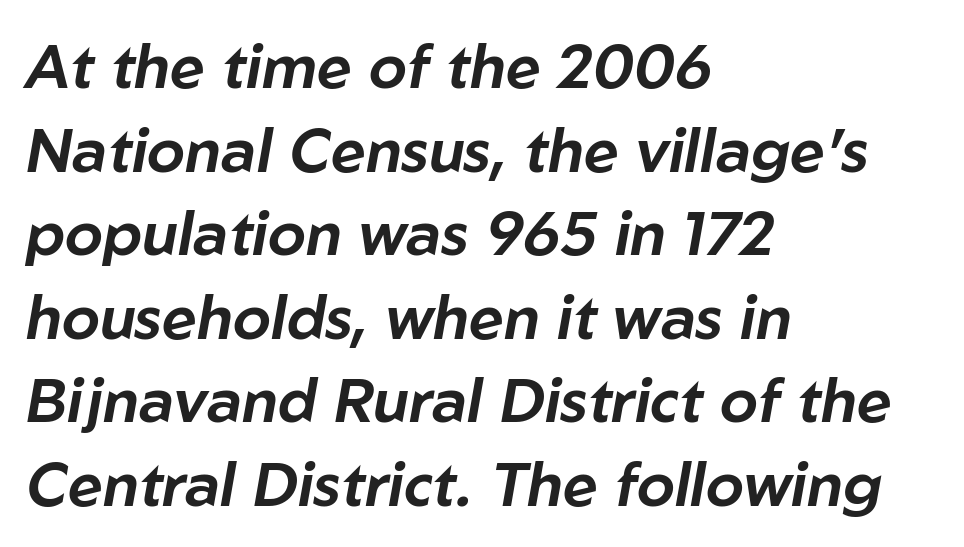
The image shows 61 px text type, italic (leaning right); set left-aligned, normal line spacing (1.37x), normal letter spacing, not underlined; low stroke contrast and a medium x-height.
